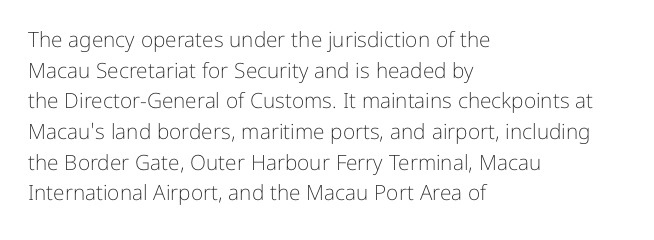
The strip under each line holds only bare page. The lines in this sample share a left origin and differ only in where they stop. The block of text has a typical density, with ordinary space between rows. A typesetter would call this zero additional tracking. Each stroke keeps to a modest, everyday thickness or less. Style check: upright.
